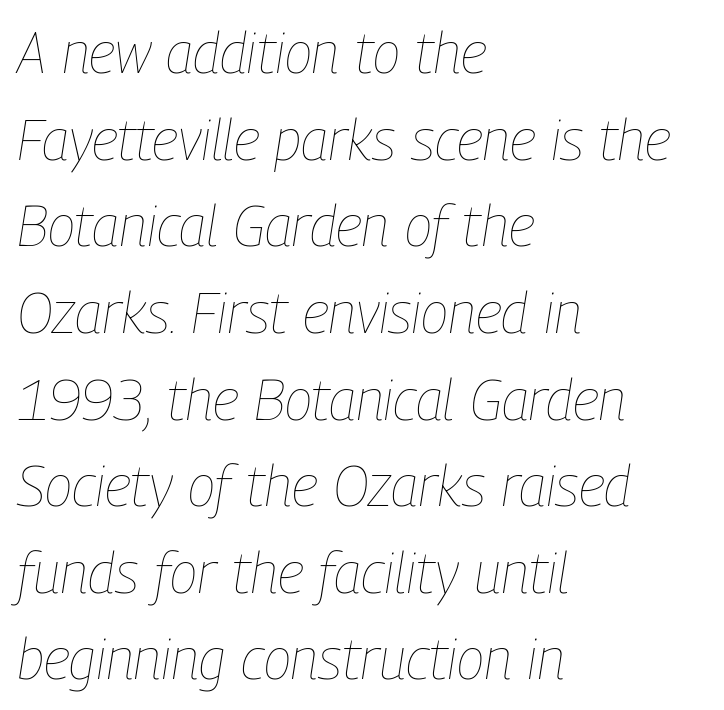
A student would call this left alignment; a typographer would say flush left, rag right. Stems and bowls with no extra thickness — not bold. Looking at the ascenders, they clearly lean. Rule under the text: the space is simply empty. There is no visible air inserted between adjacent glyphs.
